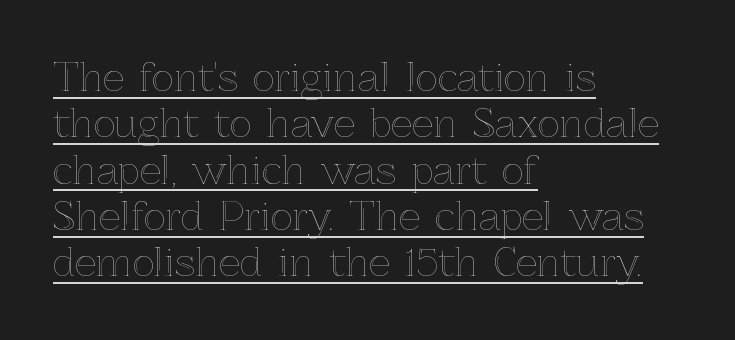
The image shows 38 px text type, upright; set left-aligned, line spacing 1.22x, normal letter spacing, underlined; a medium x-height.
